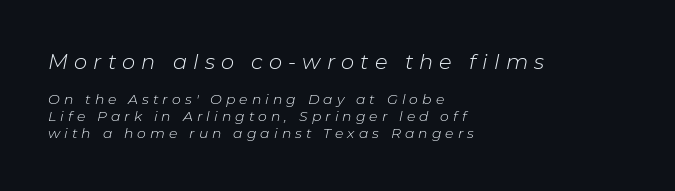
{"italic": "yes", "lean": "right", "slant_degrees": 11, "bold": "no", "underline": "no", "align": "left", "line_spacing_ratio": 1.21, "letter_spacing": "wide", "letter_spacing_em": 0.29, "larger_block": "first", "size_ratio": 1.5, "glyph_px": 21}
